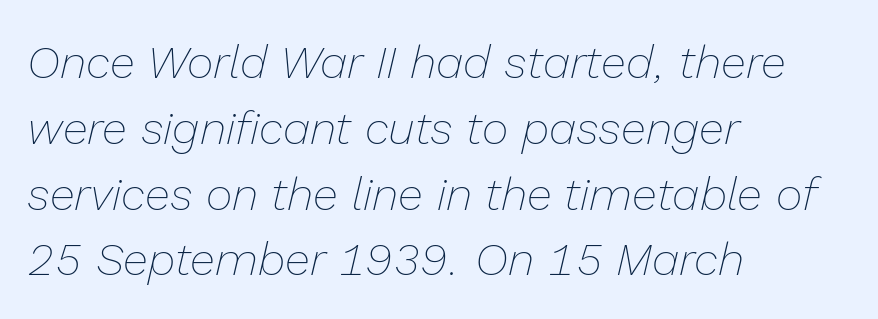
{"italic": "yes", "lean": "right", "slant_degrees": 13, "bold": "no", "weight": "thin", "width": "normal", "stroke_contrast": "low", "x_height": "medium", "monospaced": "no", "underline": "no", "align": "left", "line_spacing": "normal", "line_spacing_ratio": 1.43, "letter_spacing": "normal", "letter_spacing_em": 0.0, "glyph_px": 46}
